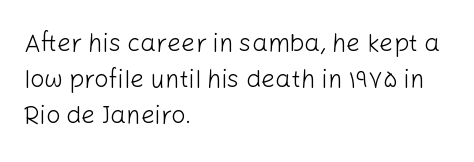
The image shows 25 px text type, upright; set left-aligned, normal line spacing (1.44x), normal letter spacing, not underlined.
